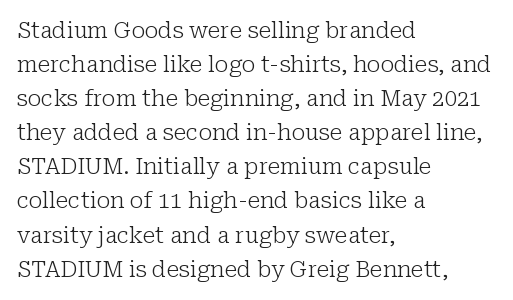
Caption: multi-line text, flush left, ragged right. Rendered with straight, roman letterforms. Beneath every word, the page is bare. Weight: not bold — regular or lighter. Nobody touched the tracking dial on this one. Vertically, the passage feels balanced, rows spaced as you'd expect.
